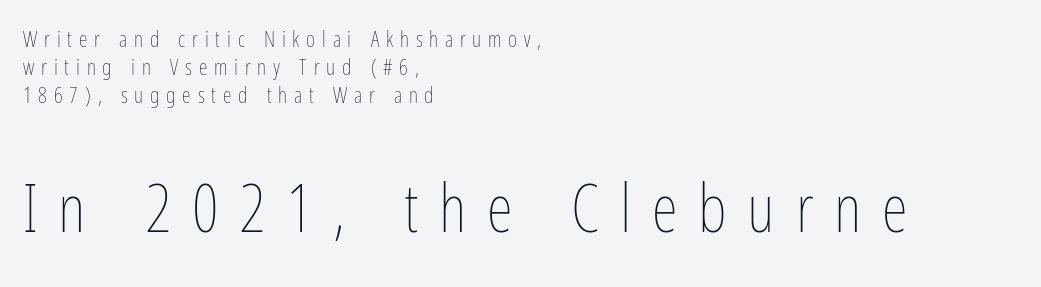
The image shows 67 px thin, condensed type, upright; set left-aligned, normal line spacing (1.27x), unusually wide letter spacing (+0.31 em), not underlined; the second (bottom) block is 3.05x larger; low stroke contrast and a medium x-height.
